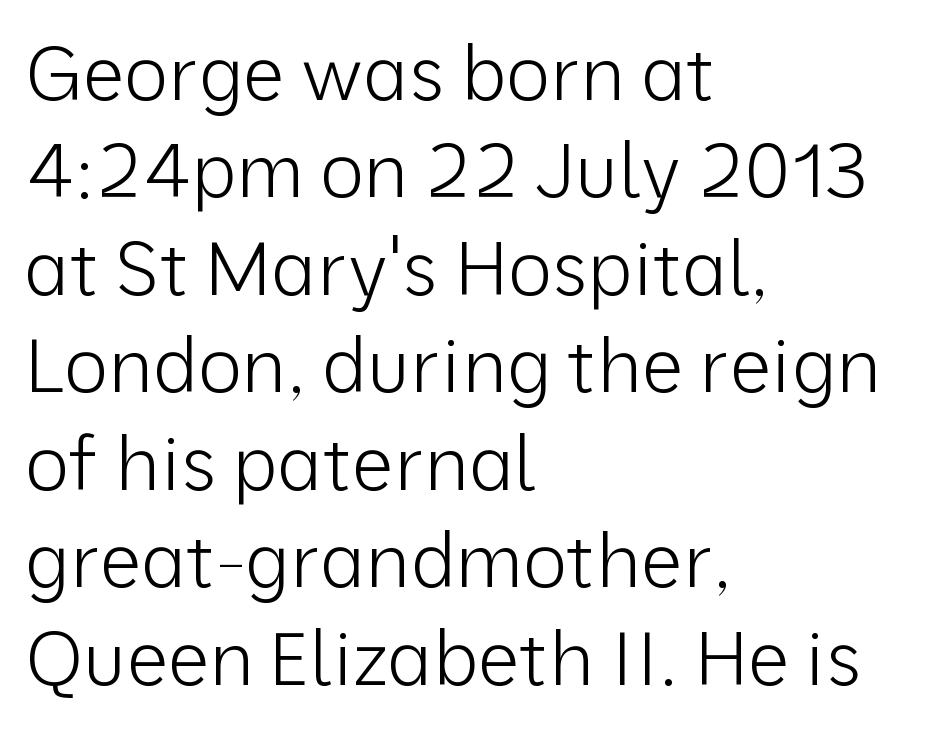
{"serif": "no", "italic": "no", "bold": "no", "weight": "light", "width": "normal", "stroke_contrast": "low", "x_height": "medium", "monospaced": "no", "underline": "no", "align": "left", "line_spacing": "normal", "line_spacing_ratio": 1.3, "letter_spacing": "normal", "letter_spacing_em": 0.0, "glyph_px": 75}
